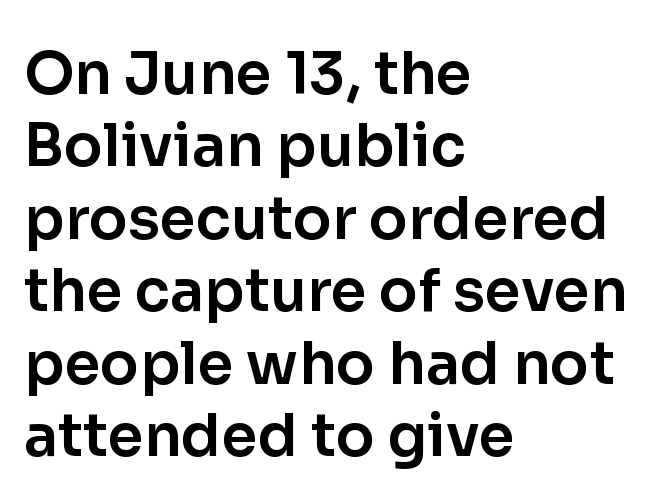
{"serif": "no", "italic": "no", "width": "normal", "stroke_contrast": "low", "x_height": "medium", "monospaced": "no", "underline": "no", "align": "left", "line_spacing": "normal", "line_spacing_ratio": 1.25, "letter_spacing": "normal", "letter_spacing_em": 0.0, "glyph_px": 58}
